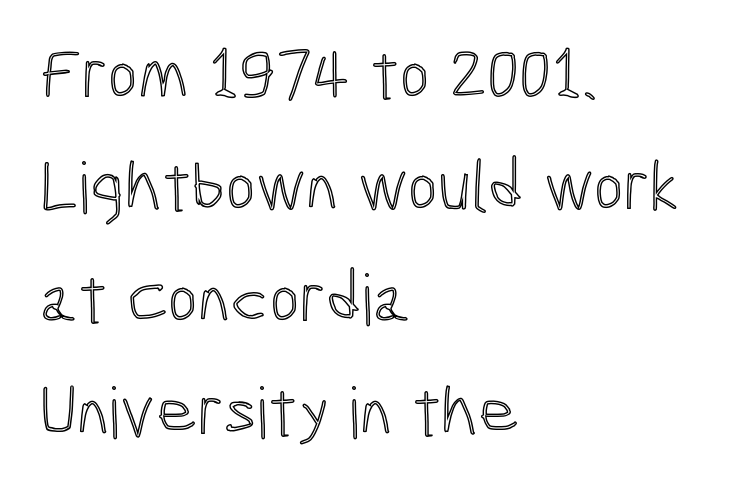
The typesetter chose a ragged-right arrangement here. No italicization has been applied; the sample stays upright. This rendering features lettering with no underline. The passage shown stacks its lines at a standard gap. How are the letters spaced? Ordinarily, with no added tracking. Looks like regular typesetting: each glyph gets only the width it needs.
